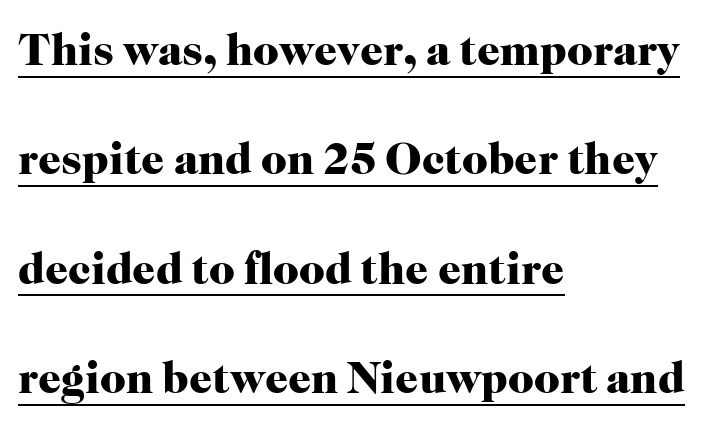
One-word summary of the alignment: left. Heavy-handed strokes throughout: this text is bold. Reading down the column, the eye jumps a long way to each next line. Each letter's strokes conclude with small projecting serifs. Is the letter spacing exaggerated? No — it looks like the ordinary default.
